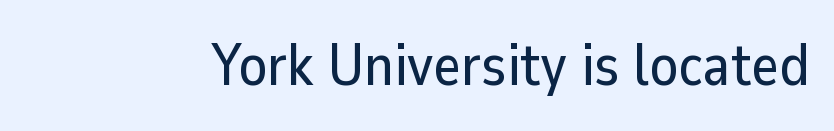
{"serif": "no", "italic": "no", "width": "normal", "stroke_contrast": "low", "x_height": "medium", "monospaced": "no", "underline": "no", "letter_spacing": "normal", "letter_spacing_em": 0.0, "glyph_px": 59}
